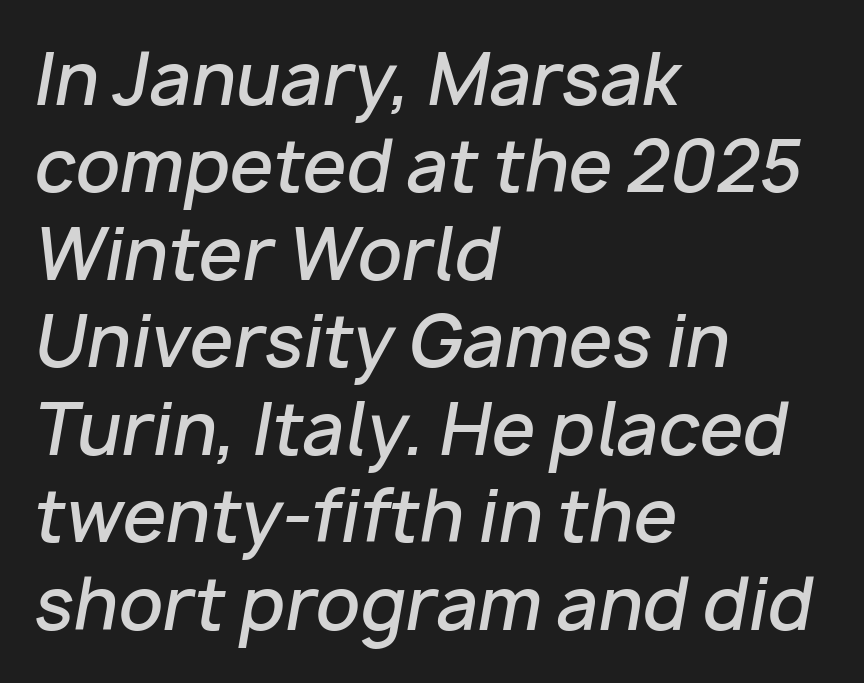
The image shows 70 px semibold type, italic (leaning right); set left-aligned, normal line spacing (1.25x), normal letter spacing, not underlined; low stroke contrast and a medium x-height.
